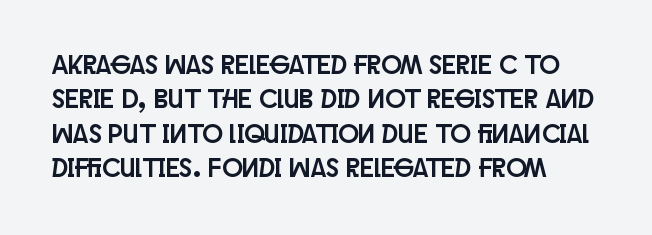
Q: Is the text italic (slanted)? A: No, it is upright.
Q: Is the text underlined? A: No.
Q: Is the spacing between letters normal or unusually wide? A: Normal.
Q: Is the spacing between lines tight, normal or loose? A: Normal.
